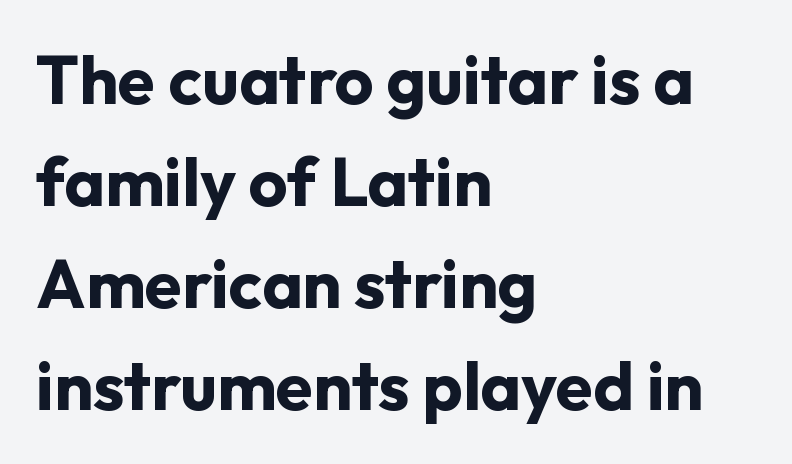
{"serif": "no", "italic": "no", "bold": "yes", "weight": "bold", "width": "normal", "stroke_contrast": "low", "x_height": "medium", "monospaced": "no", "underline": "no", "align": "left", "line_spacing": "normal", "line_spacing_ratio": 1.5, "letter_spacing": "normal", "letter_spacing_em": 0.0, "glyph_px": 68}
